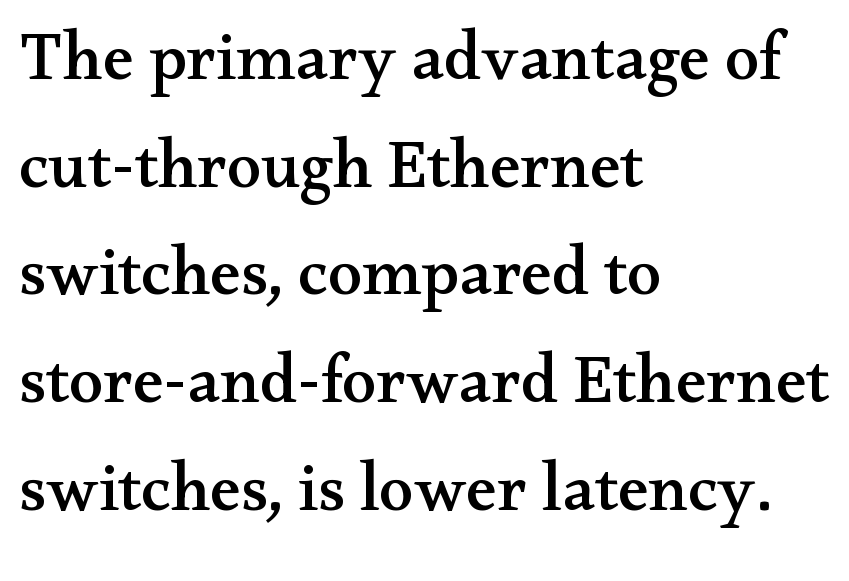
The image shows 69 px wide serif type, upright; set left-aligned, normal line spacing (1.56x), normal letter spacing, not underlined; medium stroke contrast and a small x-height.
